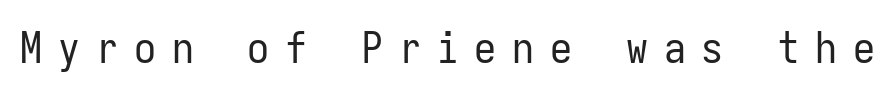
The image shows 44 px regular-weight, condensed sans-serif type, upright, monospaced; set unusually wide letter spacing (+0.36 em), not underlined; low stroke contrast and a medium x-height.
